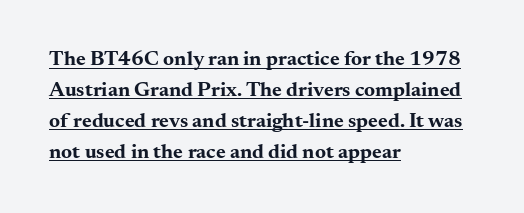
A roman cut, with each character standing at attention. This sample carries an underscore along the baseline area. Rows of type keep a routine distance in the vertical direction. Notice how the passage keeps a crisp vertical edge on the left only. I'd describe the lettering as bold — thick and assertive.
